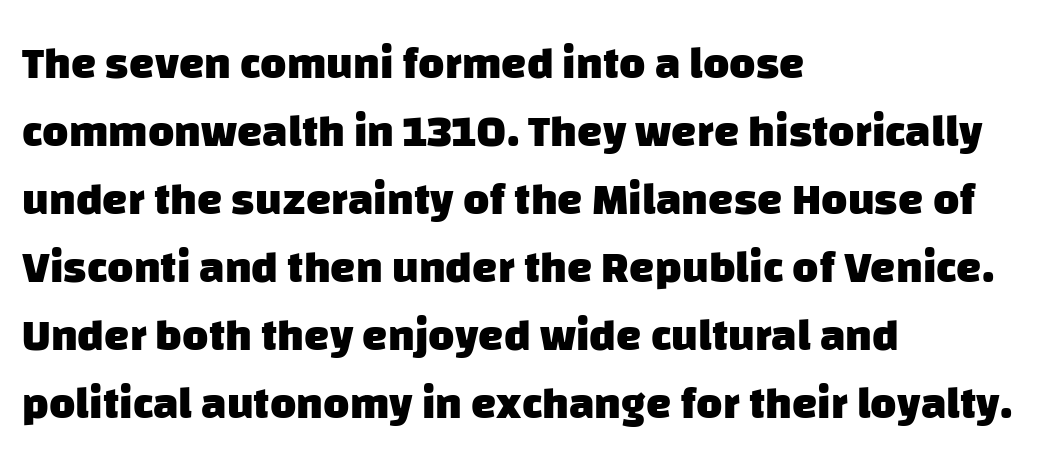
{"serif": "no", "bold": "yes", "weight": "heavy", "width": "normal", "stroke_contrast": "low", "x_height": "large", "monospaced": "no", "underline": "no", "align": "left", "line_spacing": "normal", "line_spacing_ratio": 1.51, "letter_spacing": "normal", "letter_spacing_em": 0.0, "glyph_px": 45}
